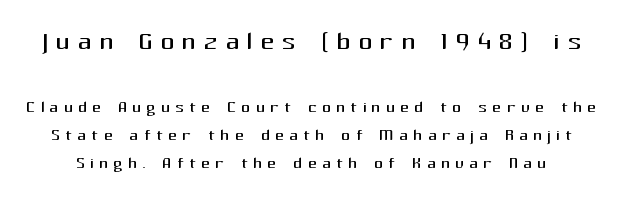
Q: Is the text bold? A: No.
Q: Is the text italic (slanted)? A: No, it is upright.
Q: Is the typeface a serif or a sans-serif typeface? A: Sans-serif.
Q: Is the text underlined? A: No.
Q: Is the spacing between letters normal or unusually wide? A: Unusually wide.
Q: Which block of text is set in a larger size, the first (top) or the second (bottom)? A: The first (top) one.
Q: Width (condensed, normal, or wide)? A: Normal.
Q: Stroke contrast? A: Medium.
Q: x-height? A: Medium.
Q: Monospaced? A: No.
